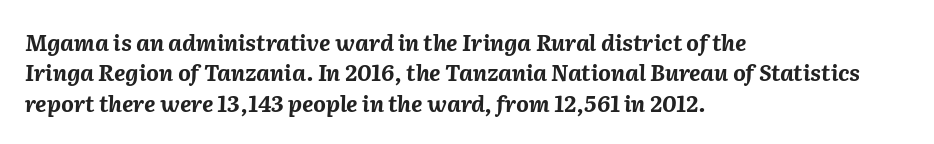
{"italic": "yes", "lean": "right", "slant_degrees": 2, "bold": "yes", "underline": "no", "align": "left", "line_spacing": "normal", "line_spacing_ratio": 1.38, "letter_spacing": "normal", "letter_spacing_em": 0.0, "glyph_px": 22}
